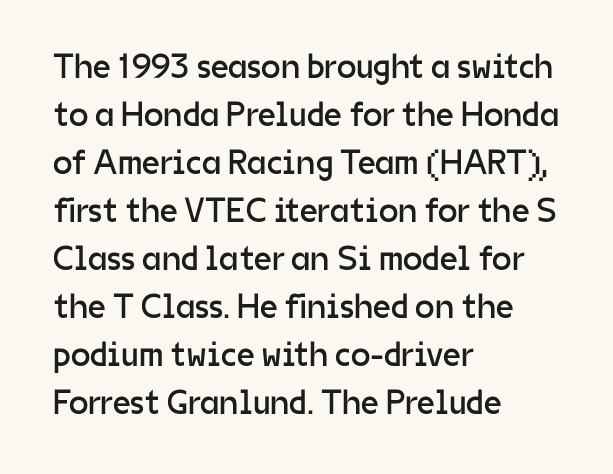
{"serif": "no", "italic": "no", "bold": "no", "weight": "regular", "width": "normal", "stroke_contrast": "low", "x_height": "medium", "monospaced": "no", "underline": "no", "align": "left", "line_spacing": "normal", "line_spacing_ratio": 1.37, "letter_spacing": "normal", "letter_spacing_em": 0.0, "glyph_px": 35}
